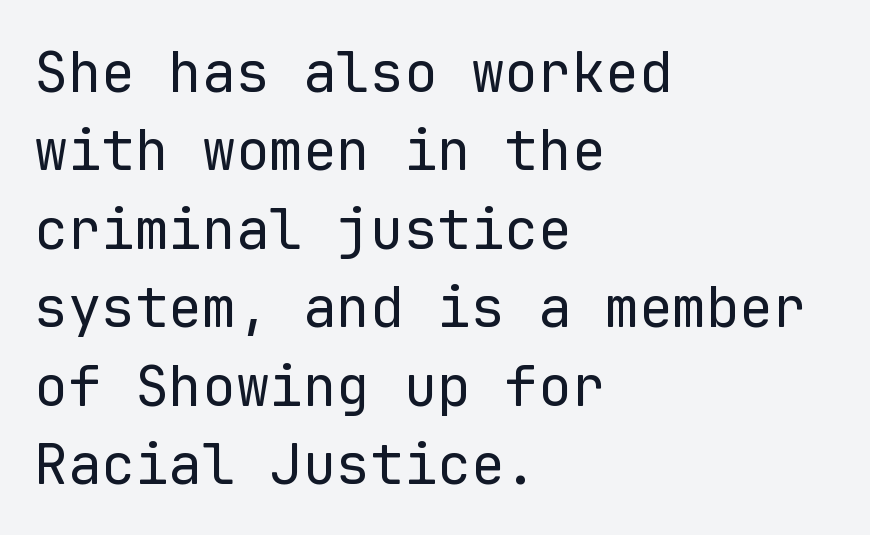
Q: Is the text bold? A: No.
Q: Is the text italic (slanted)? A: No, it is upright.
Q: Is the typeface a serif or a sans-serif typeface? A: Sans-serif.
Q: Is the text underlined? A: No.
Q: How is the paragraph aligned? A: Left-aligned.
Q: Is the spacing between letters normal or unusually wide? A: Normal.
Q: Is the spacing between lines tight, normal or loose? A: Normal.
Q: Width (condensed, normal, or wide)? A: Normal.
Q: Stroke contrast? A: Low.
Q: x-height? A: Medium.
Q: Monospaced? A: Yes.
